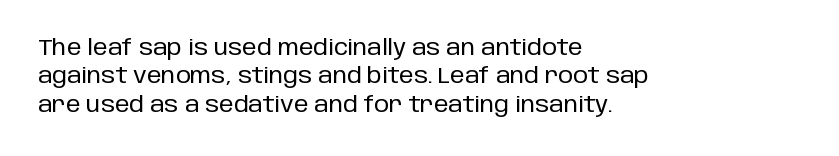
The image shows 21 px text type, upright; set left-aligned, normal line spacing (1.35x), normal letter spacing, not underlined.
